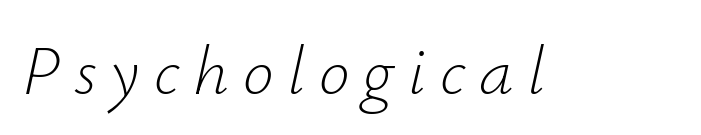
Q: Is the text bold? A: No.
Q: Is the text italic (slanted)? A: Yes, it leans right by about 12 degrees.
Q: Is the text underlined? A: No.
Q: Is the spacing between letters normal or unusually wide? A: Unusually wide.
Q: Width (condensed, normal, or wide)? A: Normal.
Q: Stroke contrast? A: Low.
Q: x-height? A: Small.
Q: Monospaced? A: No.
